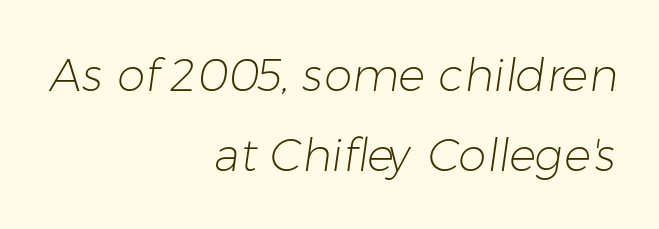
{"serif": "no", "bold": "no", "weight": "light", "width": "normal", "stroke_contrast": "low", "x_height": "medium", "monospaced": "no", "underline": "no", "align": "right", "line_spacing_ratio": 1.78, "letter_spacing": "normal", "letter_spacing_em": 0.0, "glyph_px": 45}
